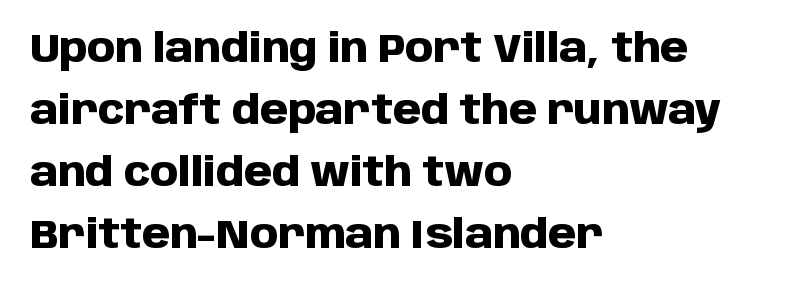
The image shows 40 px heavy sans-serif type, upright; set left-aligned, normal line spacing (1.55x), normal letter spacing, not underlined; low stroke contrast and a large x-height.
